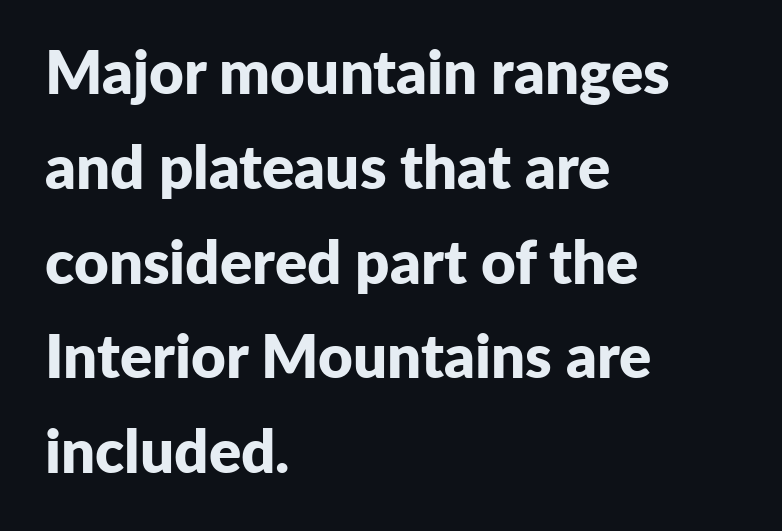
{"serif": "no", "italic": "no", "bold": "yes", "weight": "bold", "width": "normal", "stroke_contrast": "low", "x_height": "medium", "monospaced": "no", "underline": "no", "align": "left", "line_spacing": "normal", "line_spacing_ratio": 1.58, "letter_spacing": "normal", "letter_spacing_em": 0.0, "glyph_px": 60}
